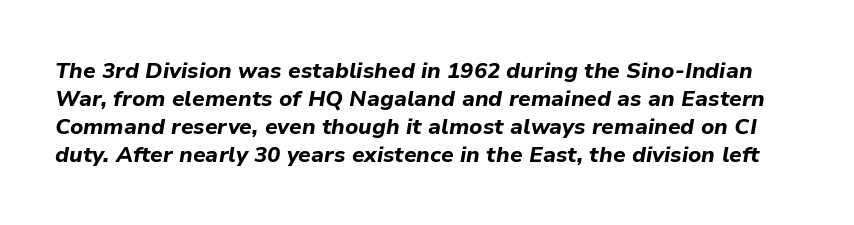
The image shows 22 px bold type, italic (leaning right); set normal line spacing (1.27x), normal letter spacing, not underlined.
